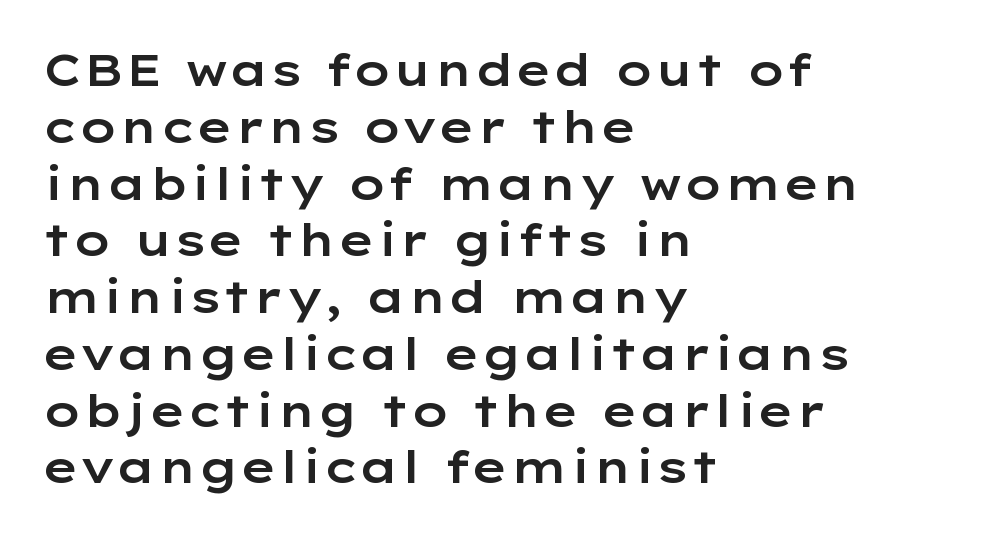
The image shows 44 px wide sans-serif type, upright; set left-aligned, normal line spacing (1.29x), normal letter spacing, not underlined; low stroke contrast and a medium x-height.
